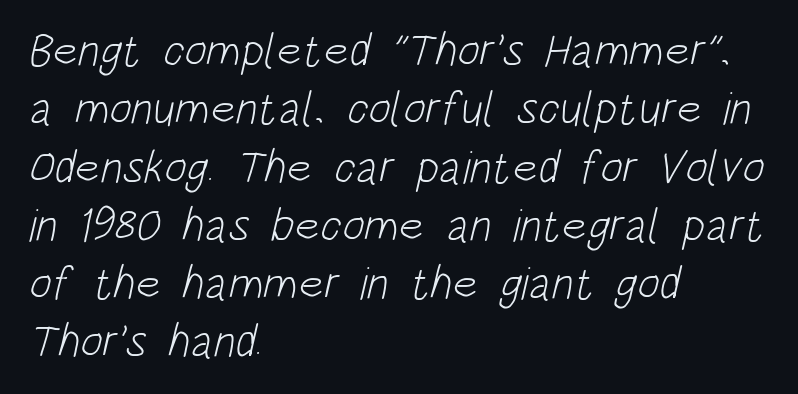
The image shows 47 px light, condensed sans-serif type; set left-aligned, line spacing 1.24x, normal letter spacing, not underlined; low stroke contrast and a large x-height.
